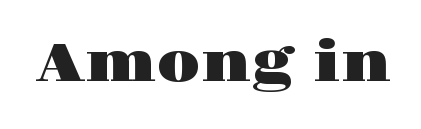
Each letter keeps its own natural width here, so spacing adapts to shape. Posture: vertical. Honestly, there is no underline to notice here at all. Is this a sans? No — the strokes have serifs. Each word holds together tightly as a unit, with standard inter-letter gaps.
